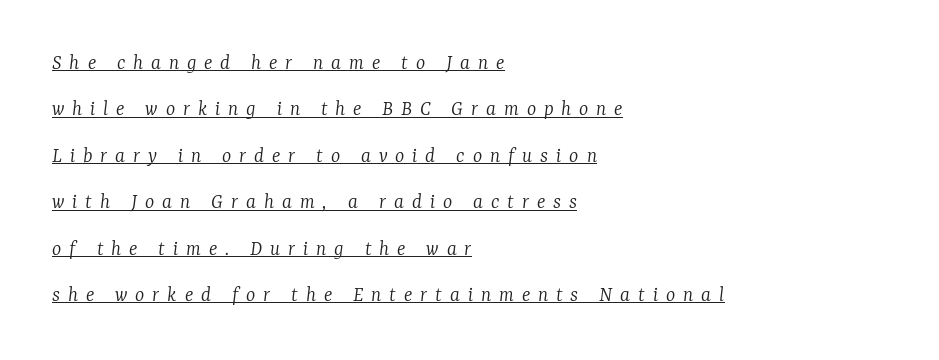
Q: Is the text bold? A: No.
Q: Is the text italic (slanted)? A: Yes, it leans right by about 7 degrees.
Q: Is the text underlined? A: Yes.
Q: How is the paragraph aligned? A: Left-aligned.
Q: Is the spacing between letters normal or unusually wide? A: Unusually wide.
Q: Is the spacing between lines tight, normal or loose? A: Loose.
